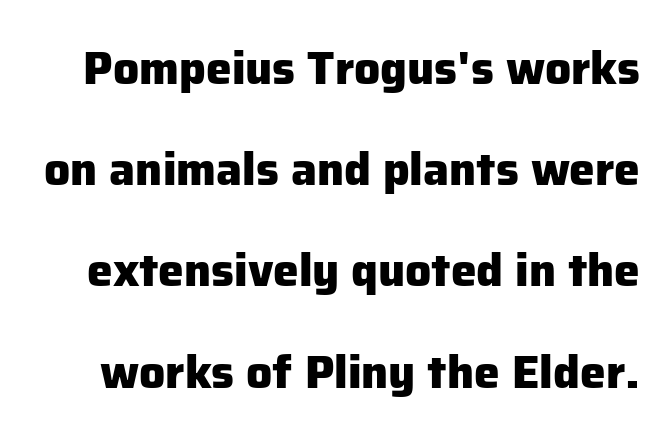
Check under the words: just untouched page. A typesetter would call this proportional, since set widths differ per character. No feet cap the strokes, marking this as sans-serif type. The specimen reads as upright at a glance.
